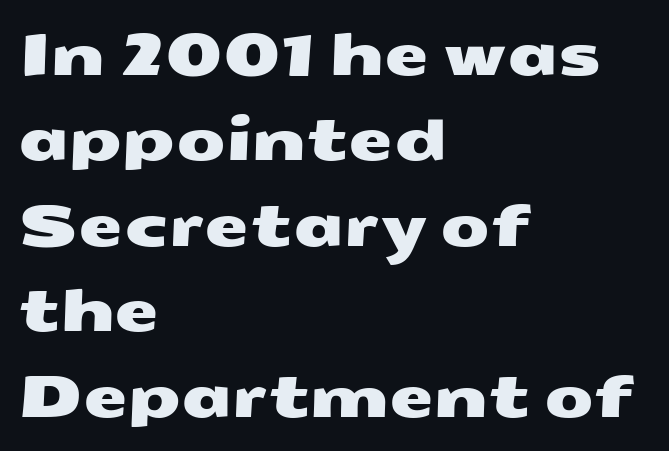
{"serif": "no", "width": "wide", "stroke_contrast": "medium", "x_height": "medium", "monospaced": "no", "underline": "no", "align": "left", "line_spacing": "normal", "line_spacing_ratio": 1.5, "letter_spacing": "normal", "letter_spacing_em": 0.0, "glyph_px": 57}
